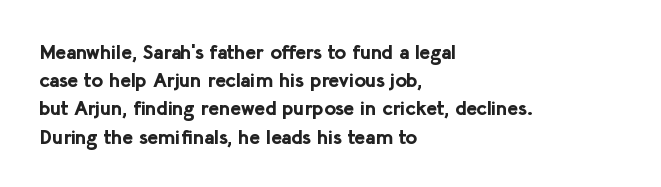
The image shows 20 px bold type, upright; set left-aligned, normal line spacing (1.41x), normal letter spacing, not underlined.
